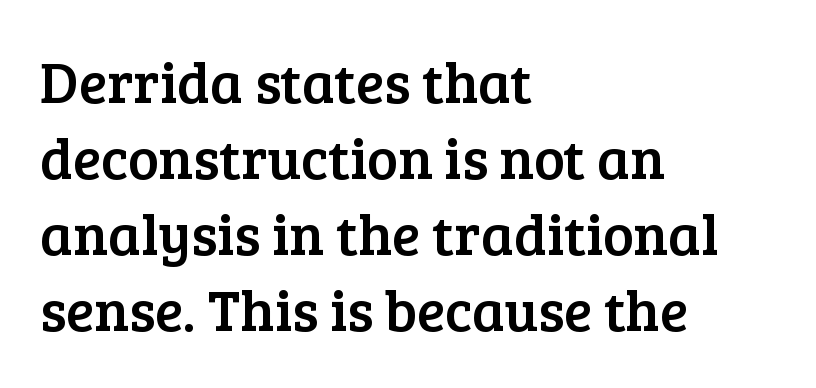
Note the varied advance widths — an 'i' is clearly narrower than an 'm'. In terms of letterspacing, this is plain default setting. Font category for this specimen: serif. Nope, not italic — everything's standing straight. Underline: absent.
